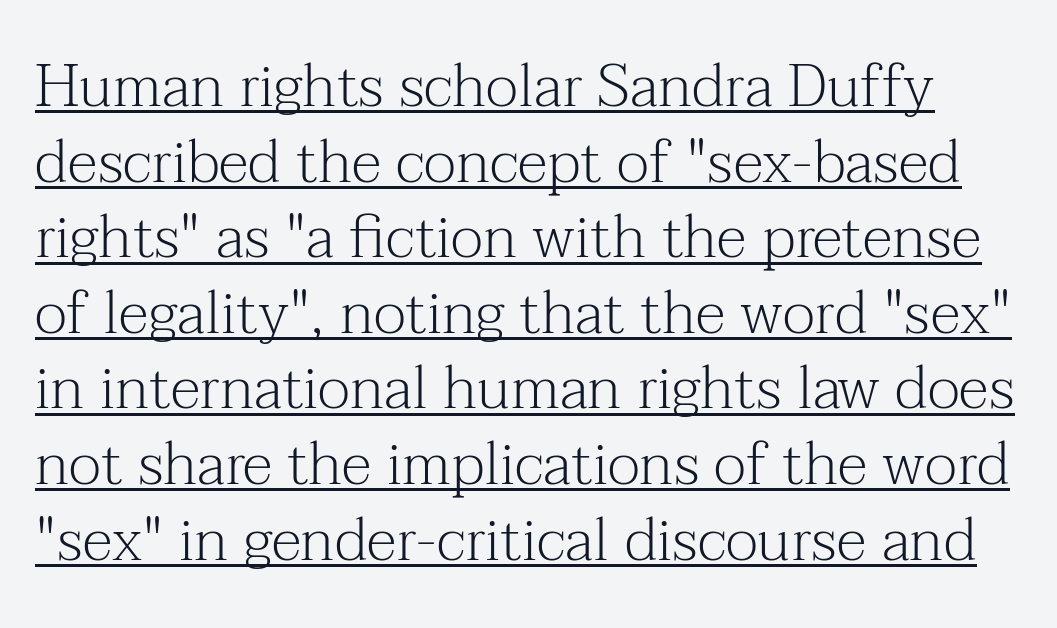
The passage shown is underscored from start to finish. Proportional: the letters do not fall into vertical columns. The text was rendered using a seriffed face with decorative stroke endings. No heavy texture on the line: the type isn't bold.
